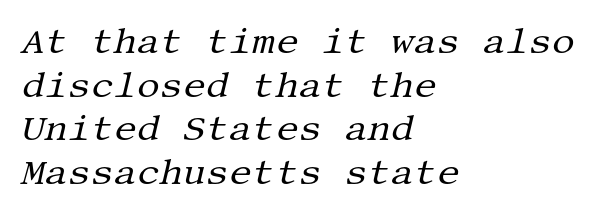
{"serif": "yes", "italic": "yes", "lean": "right", "slant_degrees": 13, "bold": "no", "weight": "regular", "width": "normal", "stroke_contrast": "medium", "x_height": "large", "underline": "no", "align": "left", "line_spacing_ratio": 1.21, "letter_spacing": "normal", "letter_spacing_em": 0.0, "glyph_px": 36}
